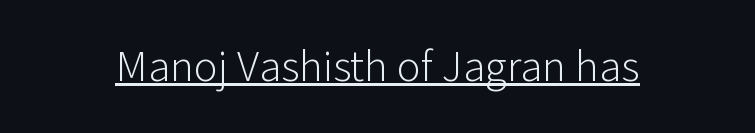
The image shows 45 px light sans-serif type, upright; set normal letter spacing, underlined; low stroke contrast and a medium x-height.
